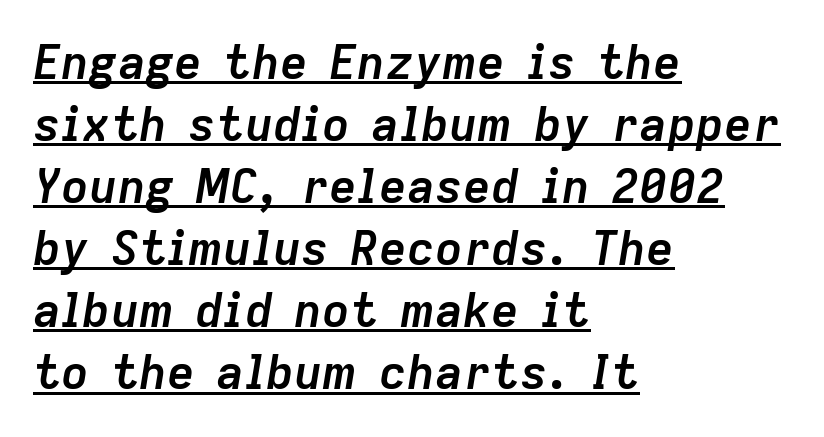
Q: Is the text bold? A: Yes.
Q: Is the text italic (slanted)? A: Yes, it leans right by about 9 degrees.
Q: Is the text underlined? A: Yes.
Q: How is the paragraph aligned? A: Left-aligned.
Q: Is the spacing between letters normal or unusually wide? A: Normal.
Q: Is the spacing between lines tight, normal or loose? A: Normal.
Q: Width (condensed, normal, or wide)? A: Normal.
Q: Stroke contrast? A: Low.
Q: x-height? A: Medium.
Q: Monospaced? A: No.
